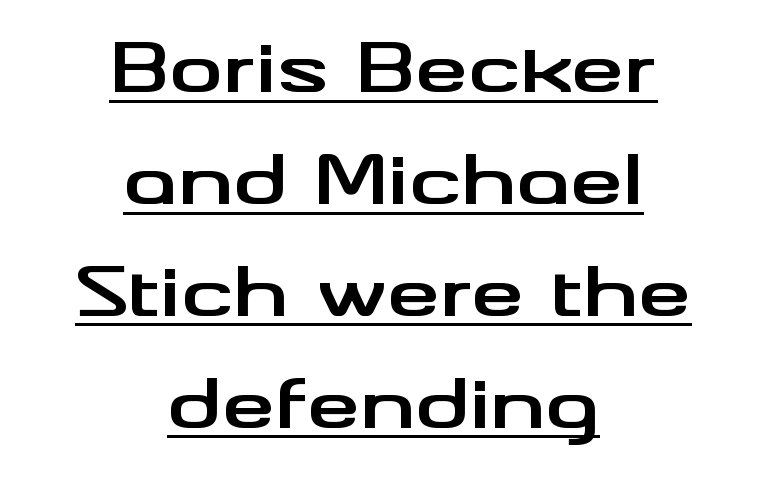
{"serif": "no", "italic": "no", "bold": "yes", "weight": "bold", "width": "wide", "stroke_contrast": "medium", "x_height": "small", "monospaced": "no", "underline": "yes", "align": "center", "line_spacing": "normal", "line_spacing_ratio": 1.67, "letter_spacing": "normal", "letter_spacing_em": 0.0, "glyph_px": 67}
